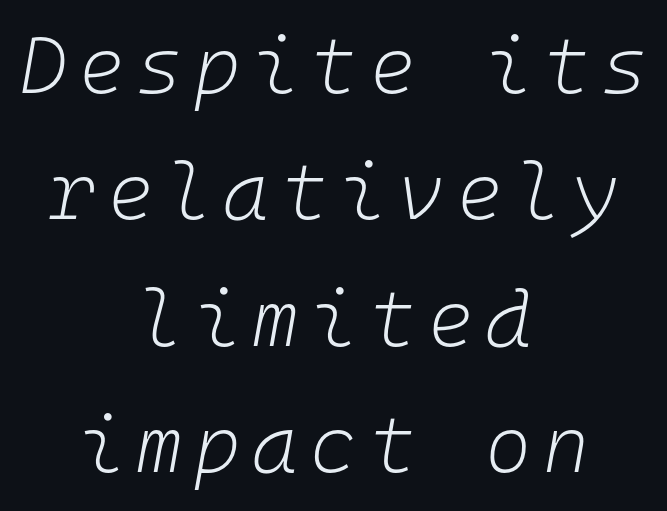
{"italic": "yes", "lean": "right", "slant_degrees": 10, "bold": "no", "weight": "light", "width": "normal", "stroke_contrast": "low", "x_height": "medium", "monospaced": "yes", "underline": "no", "align": "center", "line_spacing": "normal", "line_spacing_ratio": 1.6, "glyph_px": 79}
